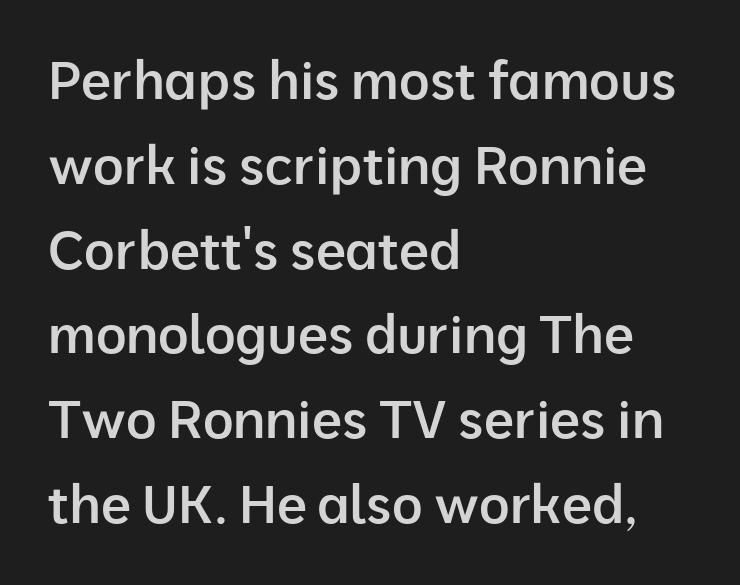
Q: Is the text bold? A: Semi-bold.
Q: Is the text italic (slanted)? A: No, it is upright.
Q: Is the typeface a serif or a sans-serif typeface? A: Sans-serif.
Q: Is the text underlined? A: No.
Q: How is the paragraph aligned? A: Left-aligned.
Q: Is the spacing between letters normal or unusually wide? A: Normal.
Q: Is the spacing between lines tight, normal or loose? A: Normal.
Q: Width (condensed, normal, or wide)? A: Normal.
Q: Stroke contrast? A: Low.
Q: x-height? A: Medium.
Q: Monospaced? A: No.
